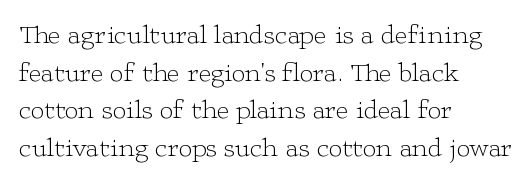
The image shows 27 px text type, upright; set left-aligned, normal line spacing (1.39x), normal letter spacing, not underlined.
